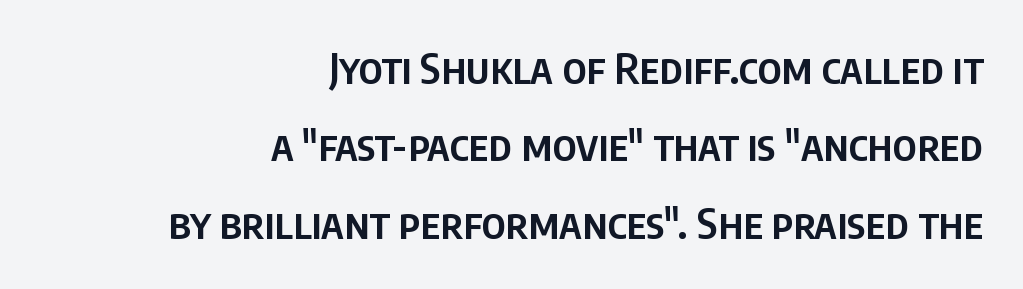
{"serif": "no", "italic": "no", "bold": "semi", "weight": "semibold", "width": "condensed", "stroke_contrast": "low", "x_height": "large", "monospaced": "no", "underline": "no", "align": "right", "line_spacing_ratio": 1.84, "letter_spacing": "normal", "letter_spacing_em": 0.0, "glyph_px": 42}
